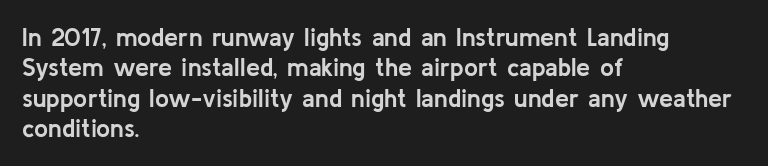
{"italic": "no", "bold": "yes", "underline": "no", "align": "left", "line_spacing_ratio": 1.22, "letter_spacing": "normal", "letter_spacing_em": 0.0, "glyph_px": 25}
